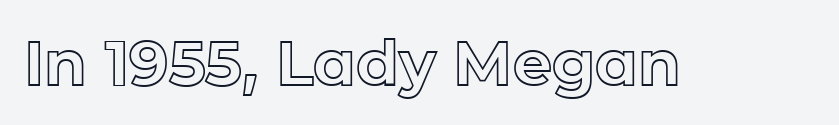
Q: Is the text italic (slanted)? A: No, it is upright.
Q: Is the text underlined? A: No.
Q: Is the spacing between letters normal or unusually wide? A: Normal.
Q: Width (condensed, normal, or wide)? A: Normal.
Q: x-height? A: Medium.
Q: Monospaced? A: No.
